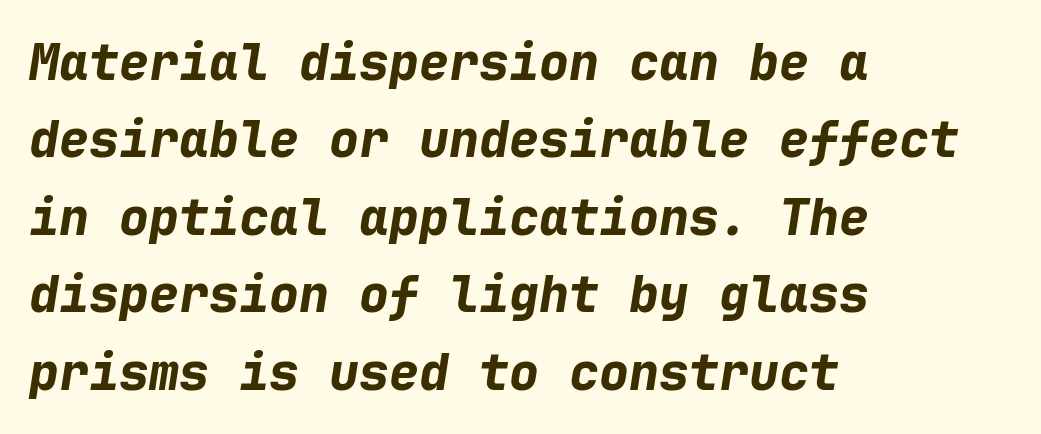
{"italic": "yes", "lean": "right", "slant_degrees": 9, "bold": "yes", "weight": "bold", "width": "normal", "stroke_contrast": "low", "x_height": "medium", "monospaced": "yes", "underline": "no", "align": "left", "line_spacing": "normal", "line_spacing_ratio": 1.55, "letter_spacing": "normal", "letter_spacing_em": 0.0, "glyph_px": 50}
